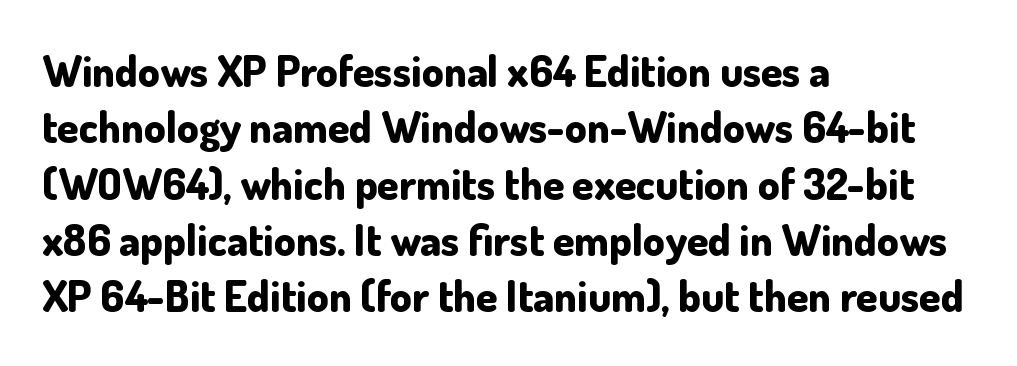
Q: Is the text bold? A: Yes.
Q: Is the text italic (slanted)? A: No, it is upright.
Q: Is the typeface a serif or a sans-serif typeface? A: Sans-serif.
Q: Is the text underlined? A: No.
Q: How is the paragraph aligned? A: Left-aligned.
Q: Is the spacing between letters normal or unusually wide? A: Normal.
Q: Is the spacing between lines tight, normal or loose? A: Normal.
Q: Width (condensed, normal, or wide)? A: Normal.
Q: Stroke contrast? A: Low.
Q: x-height? A: Small.
Q: Monospaced? A: No.
